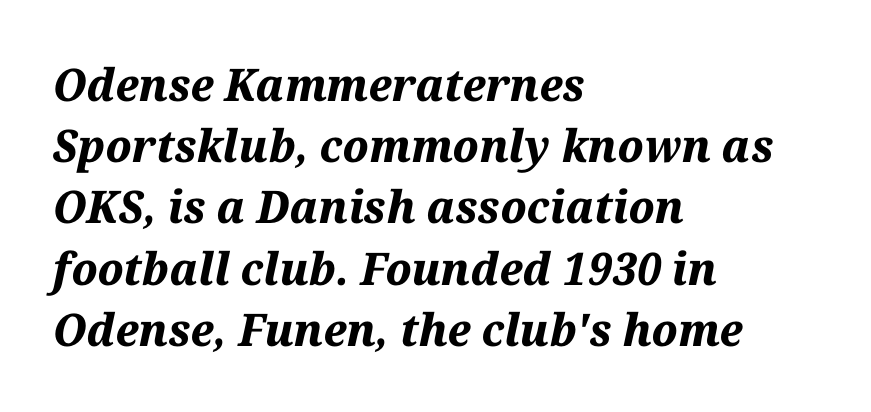
Think of a printed novel: that variable character pitch is what you see here. The specimen reads as italic at a glance. Does the leading feel generous? No, just average. Pretty heavy lettering here — definitely bold. The setting favours the left margin, as ordinary paragraphs usually do.
